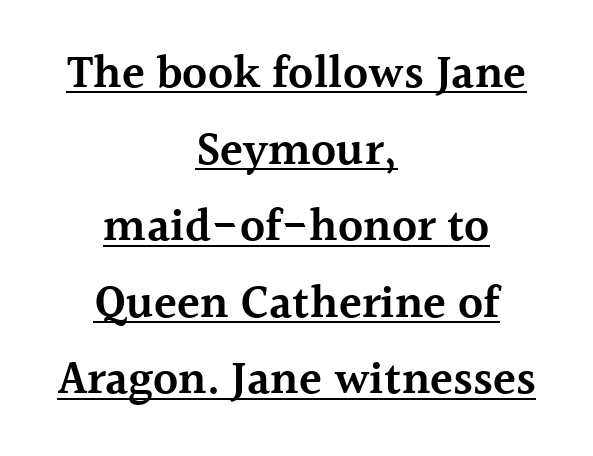
{"serif": "yes", "italic": "no", "bold": "semi", "weight": "semibold", "width": "normal", "x_height": "medium", "monospaced": "no", "underline": "yes", "align": "center", "line_spacing": "normal", "line_spacing_ratio": 1.63, "letter_spacing": "normal", "letter_spacing_em": 0.0, "glyph_px": 47}
